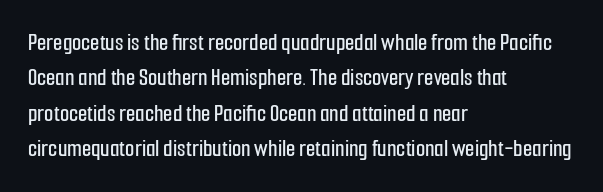
{"italic": "no", "underline": "no", "align": "left", "line_spacing": "normal", "line_spacing_ratio": 1.47, "letter_spacing": "normal", "letter_spacing_em": 0.0, "glyph_px": 24}
